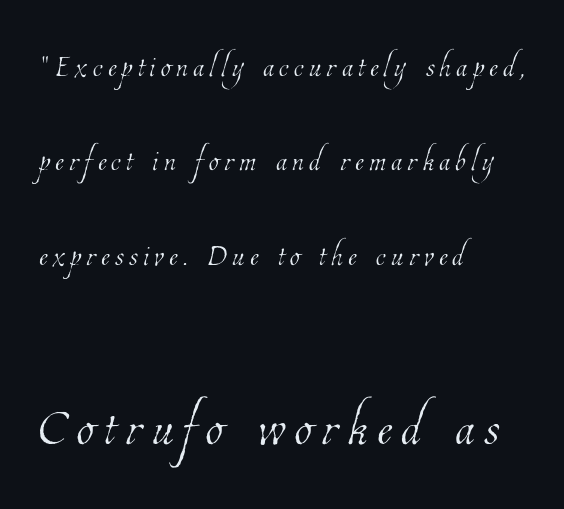
Q: Is the text bold? A: No.
Q: Is the text underlined? A: No.
Q: How is the paragraph aligned? A: Left-aligned.
Q: Is the spacing between lines tight, normal or loose? A: Loose.
Q: Which block of text is set in a larger size, the first (top) or the second (bottom)? A: The second (bottom) one.
Q: Width (condensed, normal, or wide)? A: Condensed.
Q: Stroke contrast? A: Low.
Q: x-height? A: Medium.
Q: Monospaced? A: No.
